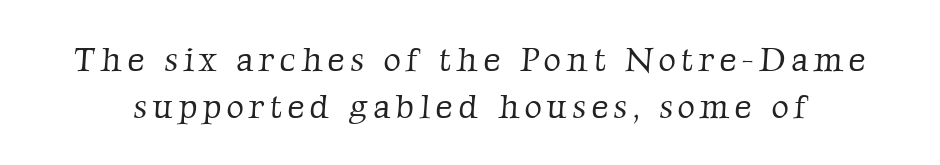
{"serif": "yes", "bold": "no", "weight": "light", "width": "normal", "stroke_contrast": "low", "x_height": "medium", "monospaced": "no", "underline": "no", "line_spacing": "normal", "line_spacing_ratio": 1.37, "glyph_px": 34}
